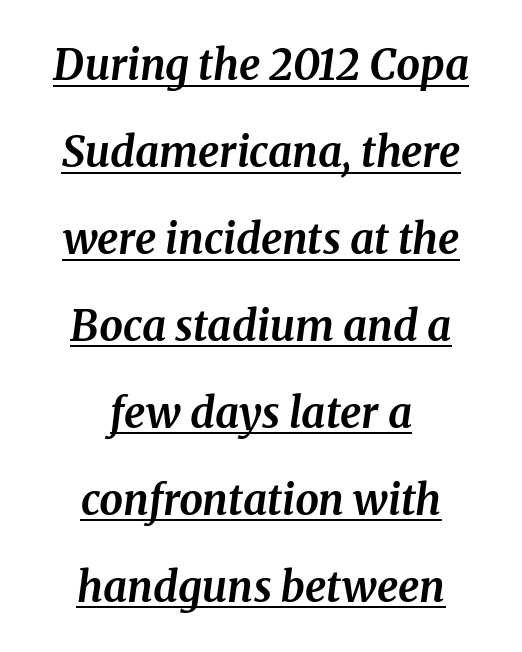
{"serif": "yes", "italic": "yes", "lean": "right", "slant_degrees": 8, "bold": "yes", "weight": "bold", "width": "normal", "stroke_contrast": "medium", "x_height": "medium", "monospaced": "no", "underline": "yes", "align": "center", "line_spacing": "loose", "line_spacing_ratio": 2.07, "letter_spacing": "normal", "letter_spacing_em": 0.0, "glyph_px": 42}
